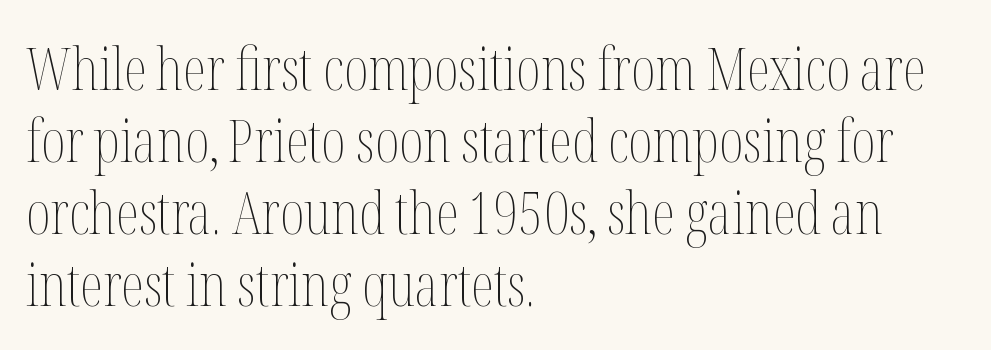
{"italic": "no", "bold": "no", "weight": "thin", "width": "condensed", "stroke_contrast": "medium", "x_height": "medium", "monospaced": "no", "underline": "no", "align": "left", "line_spacing_ratio": 1.22, "letter_spacing": "normal", "letter_spacing_em": 0.0, "glyph_px": 59}
